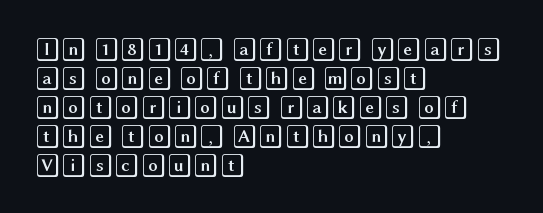
{"italic": "no", "underline": "no", "align": "left", "line_spacing_ratio": 1.21, "letter_spacing": "normal", "letter_spacing_em": 0.0, "glyph_px": 24}
